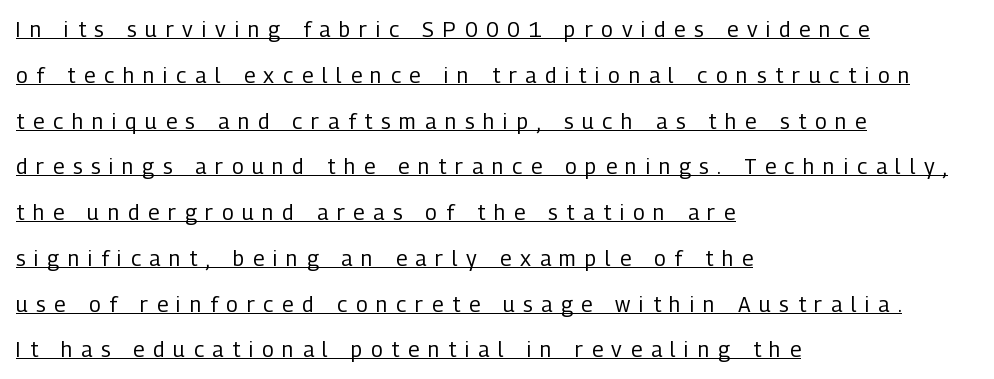
The image shows 21 px text type, upright; set left-aligned, loose line spacing (2.18x), unusually wide letter spacing (+0.42 em), underlined.
